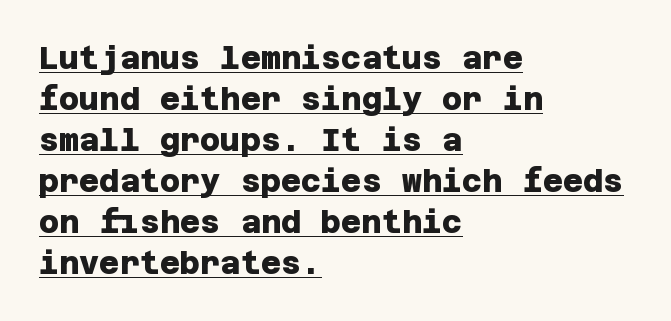
This sample carries an underscore along the baseline area. The designer went with a sans here, leaving each stem footless. The vertical gap from one line to the next is medium. The tracking reads as untouched default to a designer's eye. In CSS terms this would be text-align: left.
